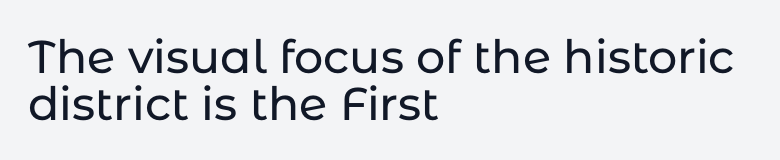
{"serif": "no", "italic": "no", "width": "normal", "stroke_contrast": "low", "x_height": "medium", "monospaced": "no", "underline": "no", "align": "left", "line_spacing": "tight", "line_spacing_ratio": 1.02, "letter_spacing": "normal", "letter_spacing_em": 0.0, "glyph_px": 46}
